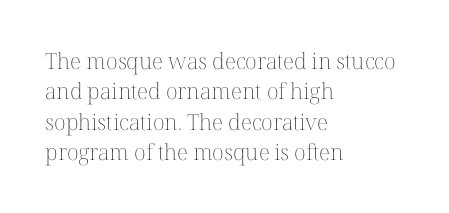
{"italic": "no", "bold": "no", "underline": "no", "align": "left", "line_spacing": "normal", "line_spacing_ratio": 1.38, "letter_spacing": "normal", "letter_spacing_em": 0.0, "glyph_px": 22}
